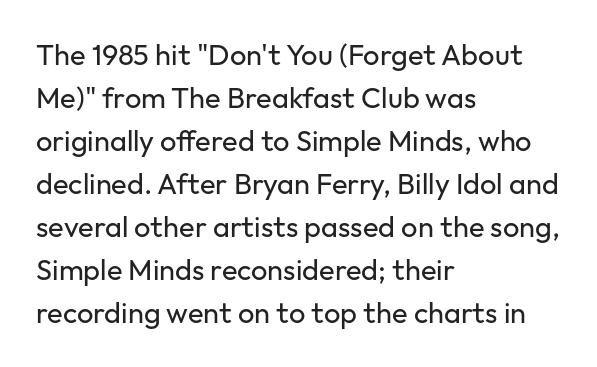
The image shows 29 px regular-weight sans-serif type, upright; set left-aligned, normal line spacing (1.48x), normal letter spacing, not underlined; low stroke contrast and a medium x-height.
